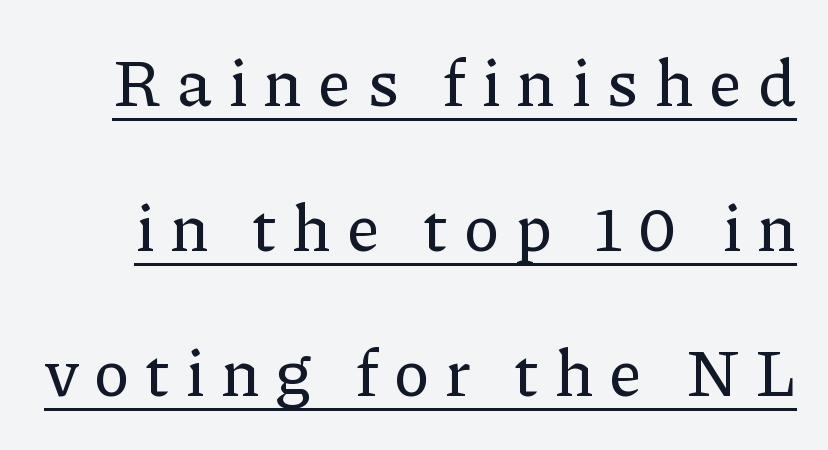
Is this a fixed-width face? No — the glyphs have proportional, varying widths. Letter spacing: wide. Does the type have serifs? Yes, each stem ends in a small foot. If you drew a line through each stem, it would be perfectly vertical. You can see a thin bar hugging the bottom of the glyphs. Leading: increased.
